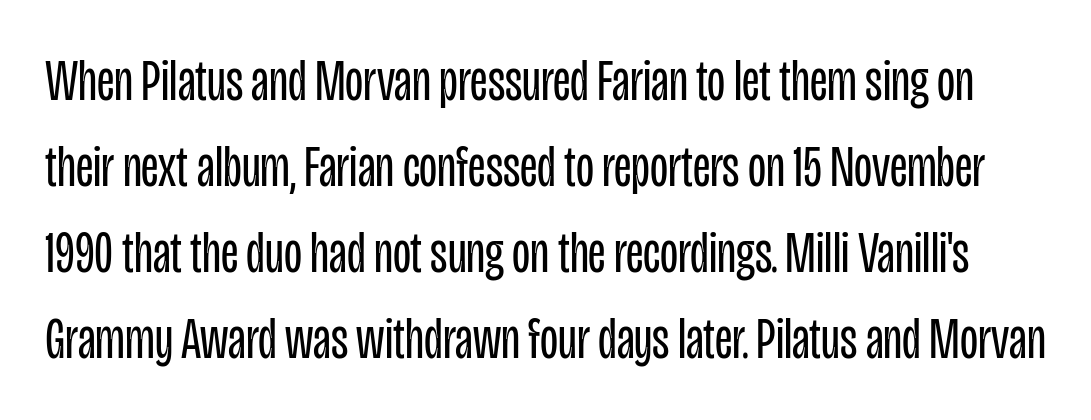
The baseline area is clear. Ink coverage per letter is moderate at most. Looks like regular typesetting: each glyph gets only the width it needs. No extra tracking has been applied to these lines. The space between consecutive lines is moderate. The axis of the letterforms is exactly vertical.
